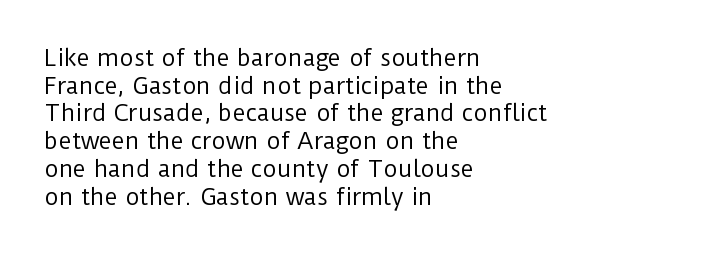
The typeface has the unassuming heft of standard copy or less. Vertical strokes here are truly vertical. A clean baseline with only descenders dipping below it. Default kerning and tracking; the words read as compact shapes.
